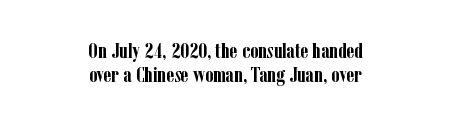
Posture: upright roman. Nobody touched the tracking dial on this one. Is the block centered? Yes — each line is placed symmetrically about the middle. The designer dialed line spacing down below the default. As a designer I'd log this as weight 700, bold. The passage shown is not underscored anywhere.
